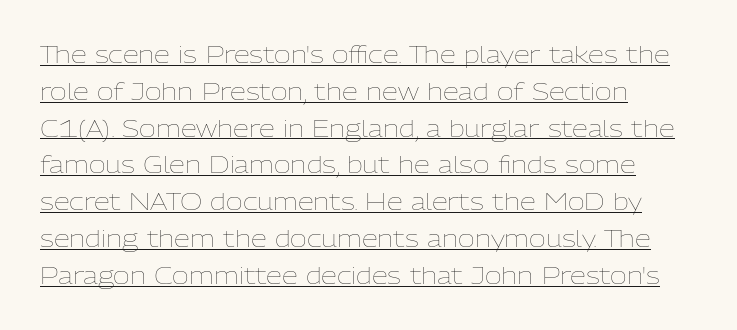
The text block is weighted toward the left margin, trailing off unevenly rightward. The gaps between neighbouring characters are ordinary and unremarkable. Compared with a typical body face, this is equally light or lighter still. The rendering uses the underline text-decoration. Line spacing here is normal.
